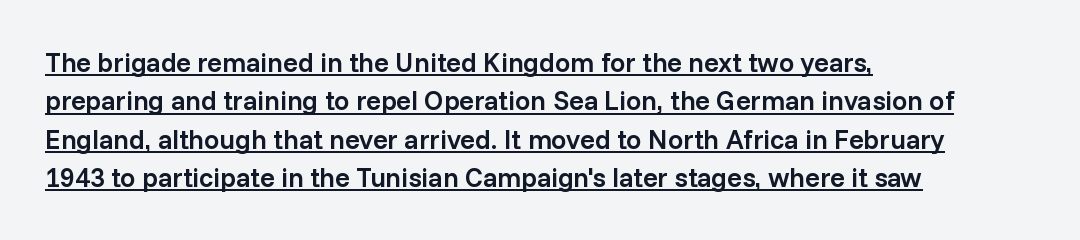
The image shows 27 px text type, upright; set left-aligned, normal line spacing (1.42x), normal letter spacing, underlined.
